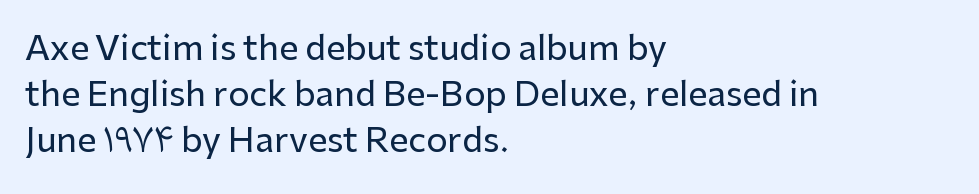
Q: Is the text italic (slanted)? A: No, it is upright.
Q: Is the typeface a serif or a sans-serif typeface? A: Sans-serif.
Q: Is the text underlined? A: No.
Q: How is the paragraph aligned? A: Left-aligned.
Q: Is the spacing between letters normal or unusually wide? A: Normal.
Q: Is the spacing between lines tight, normal or loose? A: Normal.
Q: Width (condensed, normal, or wide)? A: Normal.
Q: Stroke contrast? A: Low.
Q: x-height? A: Medium.
Q: Monospaced? A: No.
